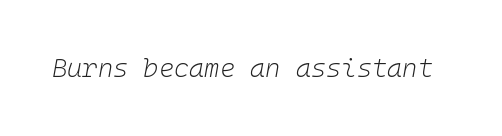
{"italic": "yes", "lean": "right", "slant_degrees": 10, "bold": "no", "underline": "no", "letter_spacing": "normal", "letter_spacing_em": 0.0, "glyph_px": 26}
